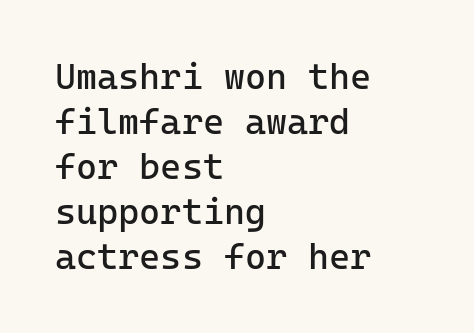
This is the regular roman posture of the typeface. Bold? No — there's no thickening of the strokes. Here the designer chose a console-style face with uniform glyph widths. This sample uses plain, unmodified letter spacing. Descender tails drop into unmarked territory.
